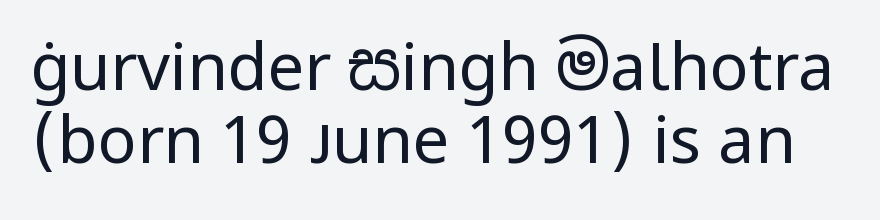
The image shows 65 px regular-weight sans-serif type, upright; set tight line spacing (1.12x), normal letter spacing, not underlined; low stroke contrast and a medium x-height.
